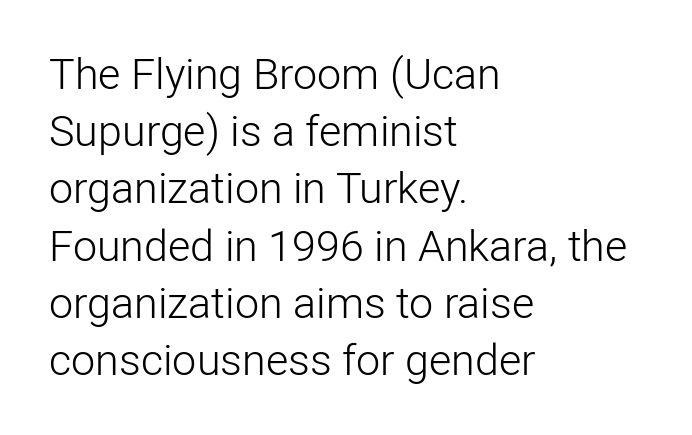
{"serif": "no", "italic": "no", "bold": "no", "weight": "light", "width": "normal", "stroke_contrast": "low", "x_height": "medium", "monospaced": "no", "underline": "no", "align": "left", "line_spacing": "normal", "line_spacing_ratio": 1.33, "letter_spacing": "normal", "letter_spacing_em": 0.0, "glyph_px": 43}
